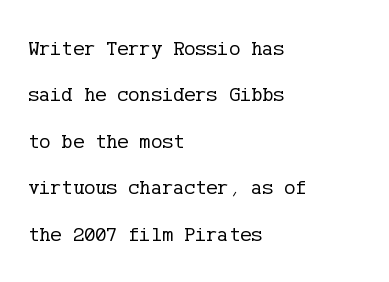
Q: Is the text bold? A: No.
Q: Is the text italic (slanted)? A: No, it is upright.
Q: Is the text underlined? A: No.
Q: How is the paragraph aligned? A: Left-aligned.
Q: Is the spacing between letters normal or unusually wide? A: Normal.
Q: Is the spacing between lines tight, normal or loose? A: Loose.
